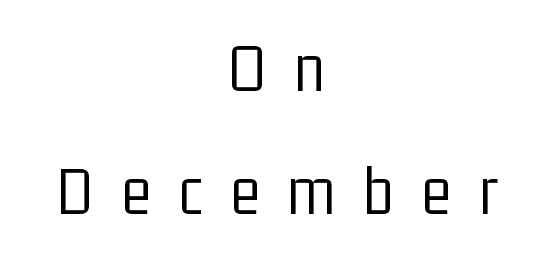
The image shows 71 px light, condensed sans-serif type, upright; set centered, line spacing 1.73x, unusually wide letter spacing (+0.39 em), not underlined; low stroke contrast and a medium x-height.
